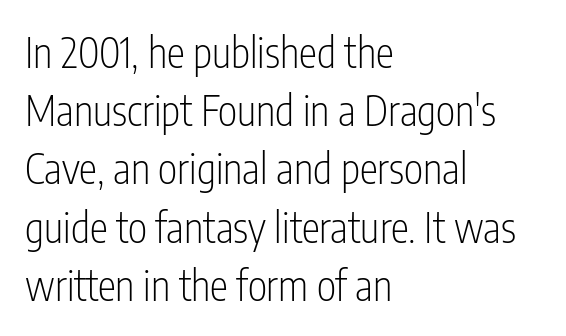
{"serif": "no", "italic": "no", "bold": "no", "weight": "light", "width": "condensed", "stroke_contrast": "low", "x_height": "medium", "monospaced": "no", "underline": "no", "align": "left", "line_spacing": "normal", "line_spacing_ratio": 1.42, "letter_spacing": "normal", "letter_spacing_em": 0.0, "glyph_px": 41}
